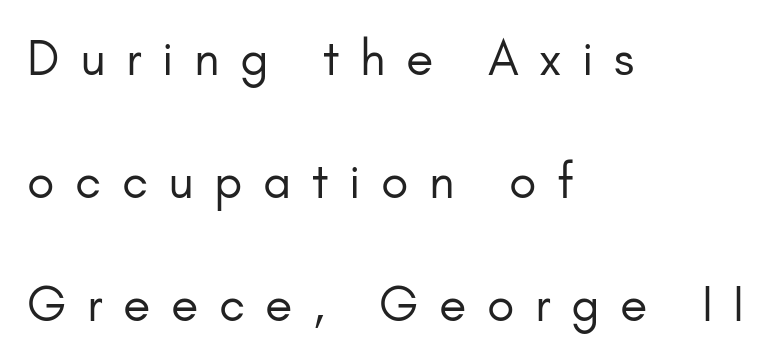
The typeface has the unassuming heft of standard copy or less. Leftover space on each line is placed entirely after the last word. Notice how the stems are strictly vertical — no italics here. Here the designer chose a conventional face with non-uniform glyph widths. Someone cranked the tracking dial way up on this one. Underline: absent.
